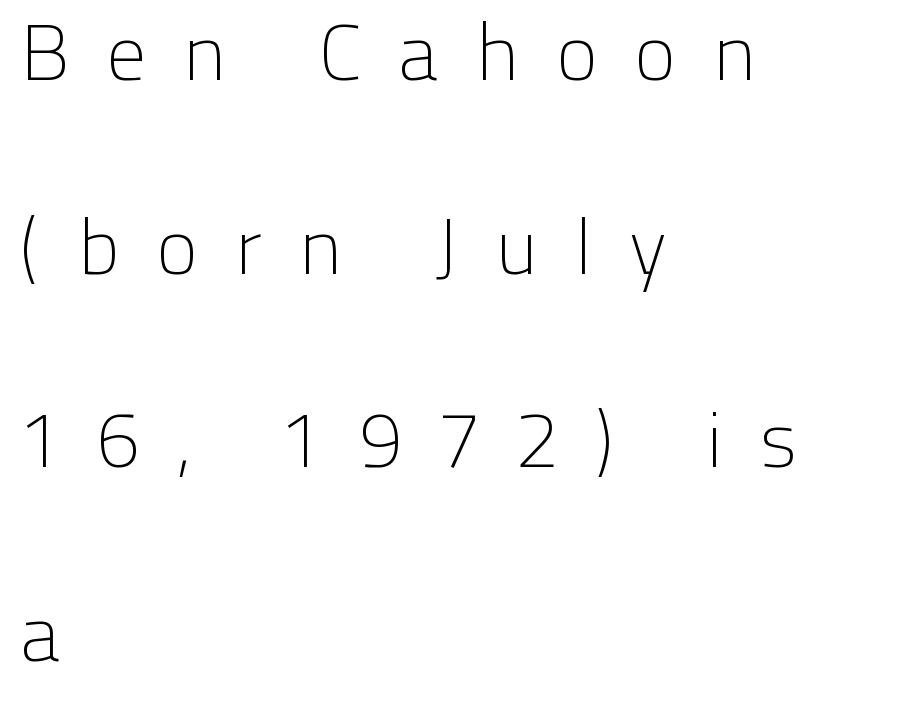
The image shows 79 px light sans-serif type, upright; set left-aligned, loose line spacing (2.45x), unusually wide letter spacing (+0.46 em), not underlined; low stroke contrast and a medium x-height.
